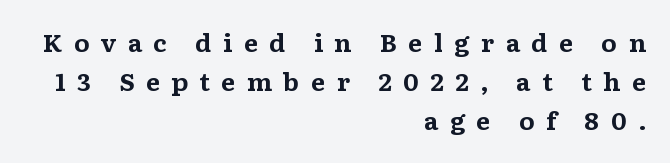
The image shows 23 px bold type, upright; set right-aligned, normal line spacing (1.7x), unusually wide letter spacing (+0.49 em), not underlined.
